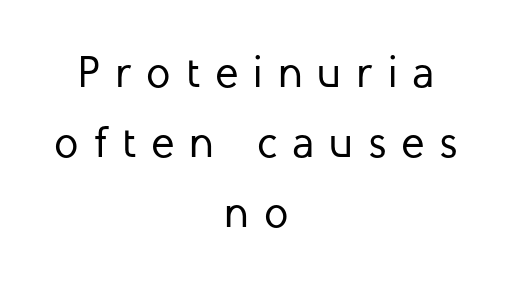
Characters remain perfectly vertical along every line. This sample is center-justified, so both line endings float freely. Caption: expanded tracking, letters set apart. Has an underline been added? It has not. Weight: not bold — regular or lighter. Here the designer chose a conventional face with non-uniform glyph widths.
